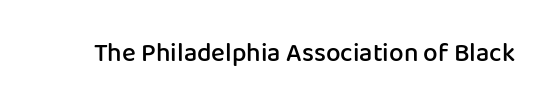
{"italic": "no", "bold": "semi", "underline": "no", "letter_spacing": "normal", "letter_spacing_em": 0.0, "glyph_px": 26}
